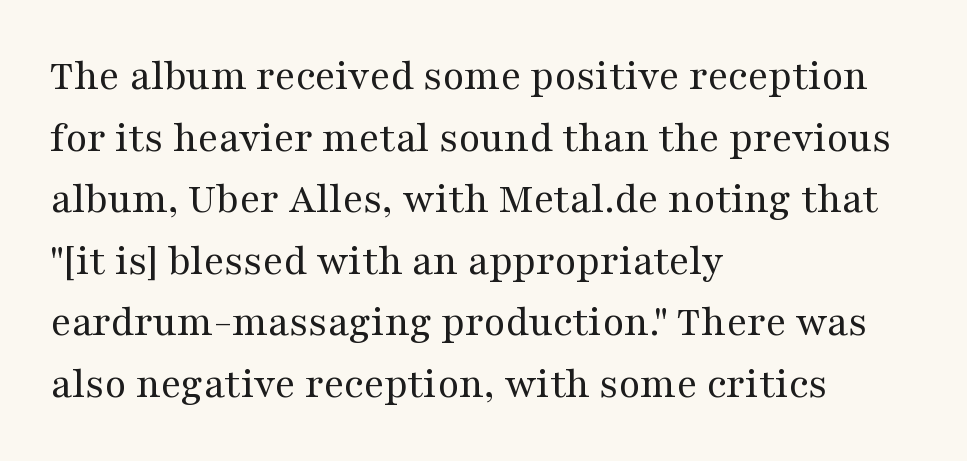
The words here are not underlined. Each new line begins a customary step beneath the previous one. The lines in this sample share a left origin and differ only in where they stop. Stroke terminals: seriffed.
